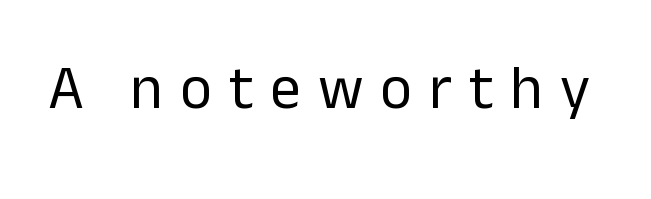
{"serif": "no", "italic": "no", "bold": "no", "weight": "regular", "width": "normal", "stroke_contrast": "low", "x_height": "medium", "monospaced": "no", "underline": "no", "letter_spacing": "wide", "letter_spacing_em": 0.28, "glyph_px": 61}
